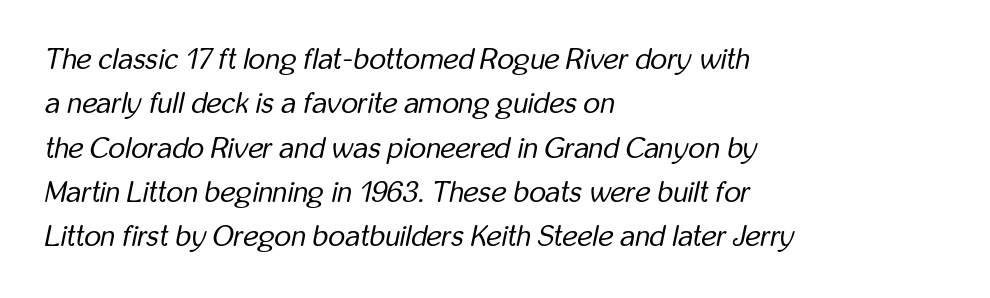
The image shows 29 px regular-weight, condensed type, italic (leaning right); set left-aligned, normal line spacing (1.53x), normal letter spacing, not underlined; low stroke contrast and a medium x-height.
